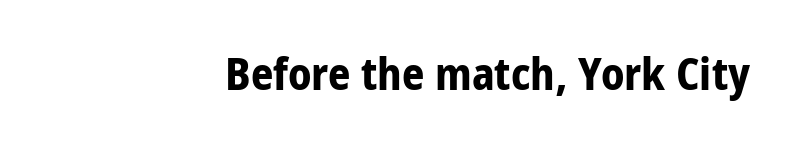
Q: Is the text bold? A: Yes.
Q: Is the text italic (slanted)? A: No, it is upright.
Q: Is the typeface a serif or a sans-serif typeface? A: Sans-serif.
Q: Is the text underlined? A: No.
Q: Is the spacing between letters normal or unusually wide? A: Normal.
Q: Width (condensed, normal, or wide)? A: Normal.
Q: Stroke contrast? A: Low.
Q: x-height? A: Medium.
Q: Monospaced? A: No.
